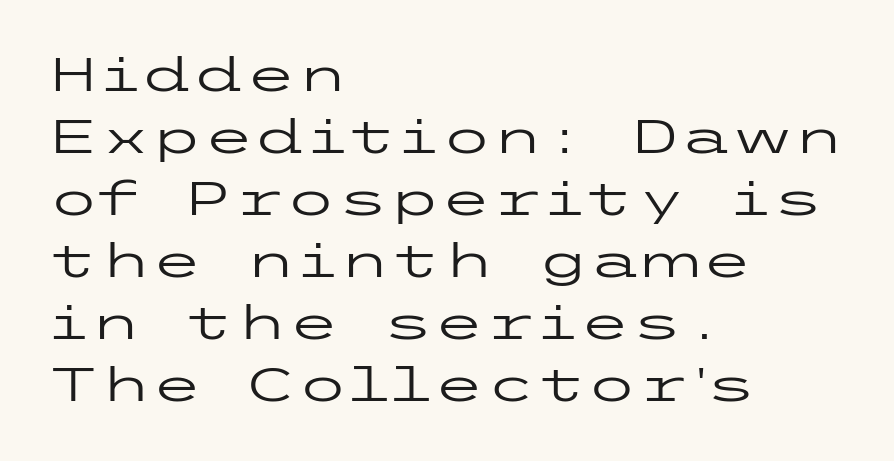
Q: Is the text bold? A: No.
Q: Is the text italic (slanted)? A: No, it is upright.
Q: Is the typeface a serif or a sans-serif typeface? A: Sans-serif.
Q: Is the text underlined? A: No.
Q: How is the paragraph aligned? A: Left-aligned.
Q: Is the spacing between letters normal or unusually wide? A: Normal.
Q: Is the spacing between lines tight, normal or loose? A: Normal.
Q: Width (condensed, normal, or wide)? A: Wide.
Q: Stroke contrast? A: Low.
Q: x-height? A: Medium.
